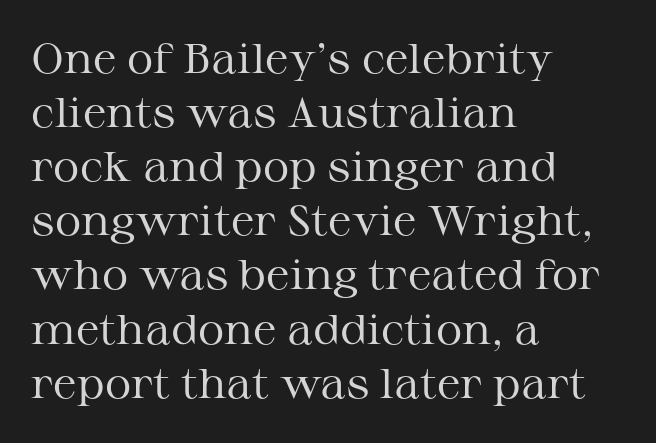
Teacher's note: observe the even left margin — that is flush-left alignment. The passage shown stacks its lines at a standard gap. The letters sit at their default tracking, neither squeezed nor spread. Quick note: underline off. Stems here are at most as thick as an everyday book face.
